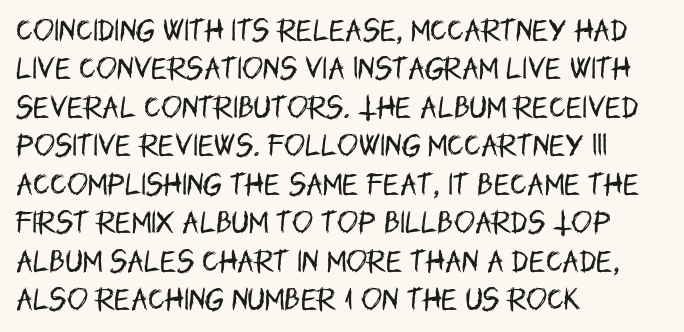
The image shows 25 px text type, upright; set left-aligned, normal line spacing (1.54x), normal letter spacing, not underlined.
